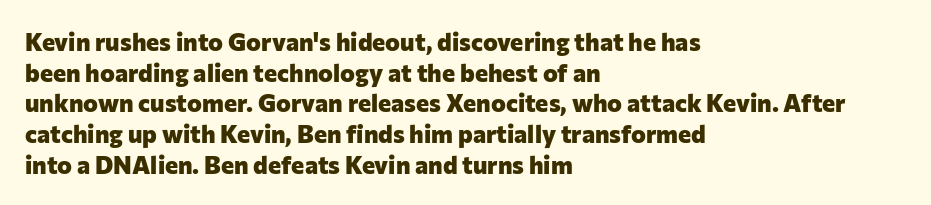
The image shows 25 px bold type, upright; set left-aligned, line spacing 1.23x, normal letter spacing, not underlined.
